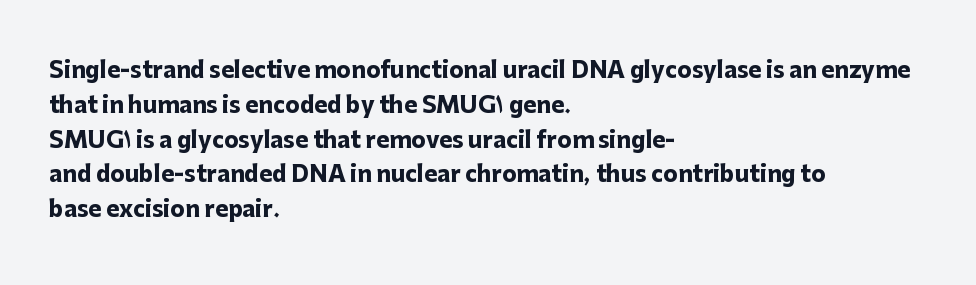
The image shows 22 px bold type, upright; set left-aligned, normal line spacing (1.58x), normal letter spacing, not underlined.
